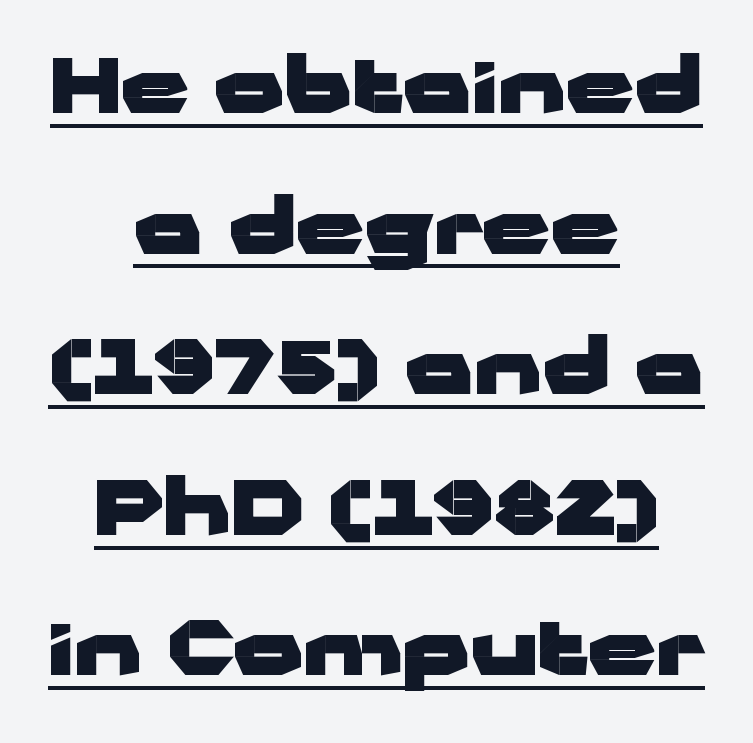
Q: Is the text bold? A: Yes.
Q: Is the text italic (slanted)? A: No, it is upright.
Q: Is the typeface a serif or a sans-serif typeface? A: Sans-serif.
Q: Is the text underlined? A: Yes.
Q: How is the paragraph aligned? A: Centered.
Q: Is the spacing between letters normal or unusually wide? A: Normal.
Q: Width (condensed, normal, or wide)? A: Wide.
Q: Stroke contrast? A: Low.
Q: x-height? A: Medium.
Q: Monospaced? A: No.
